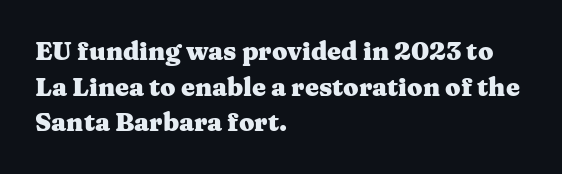
{"italic": "no", "bold": "yes", "underline": "no", "align": "left", "line_spacing": "normal", "line_spacing_ratio": 1.43, "letter_spacing": "normal", "letter_spacing_em": 0.0, "glyph_px": 25}
